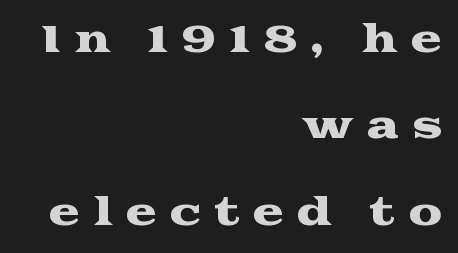
Q: Is the text italic (slanted)? A: No, it is upright.
Q: Is the typeface a serif or a sans-serif typeface? A: Serif.
Q: Is the text underlined? A: No.
Q: How is the paragraph aligned? A: Right-aligned.
Q: Is the spacing between letters normal or unusually wide? A: Unusually wide.
Q: Is the spacing between lines tight, normal or loose? A: Loose.
Q: Width (condensed, normal, or wide)? A: Wide.
Q: Stroke contrast? A: Medium.
Q: x-height? A: Medium.
Q: Monospaced? A: No.
